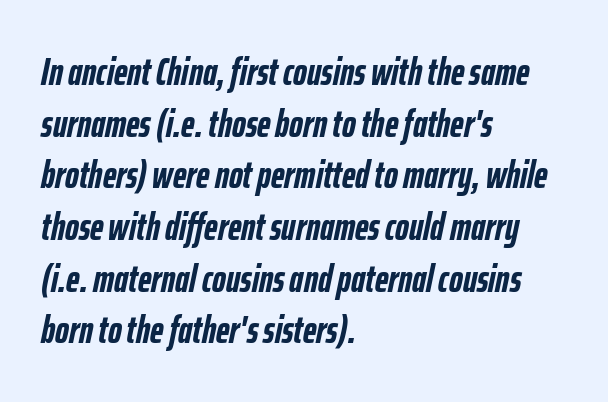
The passage shown stacks its lines at a standard gap. Each letter keeps its own natural width here, so spacing adapts to shape. In terms of weight, the rendering is a true, heavy bold. The typography opts for an oblique posture over an upright one. The lines in this sample share a left origin and differ only in where they stop. The words here are not underlined.
